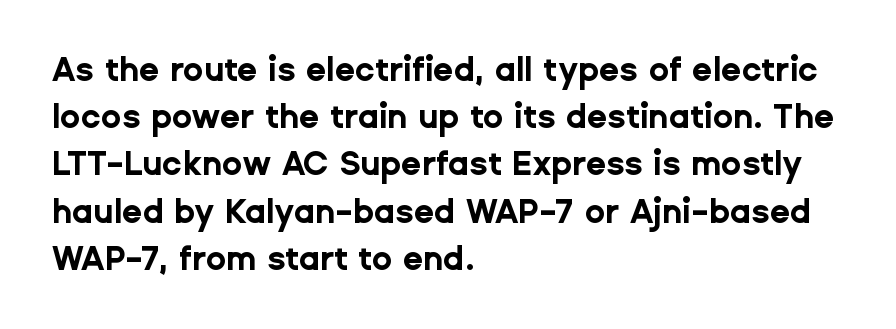
The image shows 33 px bold sans-serif type, upright; set left-aligned, normal line spacing (1.43x), normal letter spacing, not underlined; low stroke contrast and a medium x-height.
